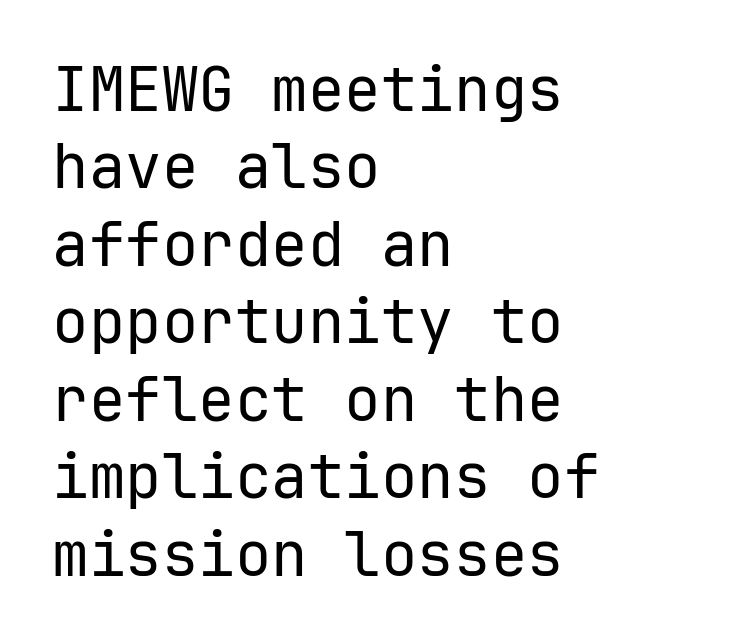
Q: Is the text bold? A: No.
Q: Is the text italic (slanted)? A: No, it is upright.
Q: Is the typeface a serif or a sans-serif typeface? A: Sans-serif.
Q: Is the text underlined? A: No.
Q: How is the paragraph aligned? A: Left-aligned.
Q: Is the spacing between letters normal or unusually wide? A: Normal.
Q: Is the spacing between lines tight, normal or loose? A: Normal.
Q: Width (condensed, normal, or wide)? A: Normal.
Q: Stroke contrast? A: Low.
Q: x-height? A: Medium.
